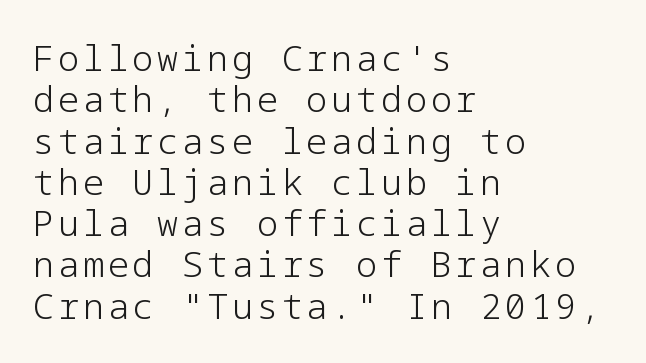
Q: Is the text bold? A: No.
Q: Is the text italic (slanted)? A: No, it is upright.
Q: Is the typeface a serif or a sans-serif typeface? A: Sans-serif.
Q: Is the text underlined? A: No.
Q: How is the paragraph aligned? A: Left-aligned.
Q: Width (condensed, normal, or wide)? A: Normal.
Q: Stroke contrast? A: Low.
Q: x-height? A: Medium.
